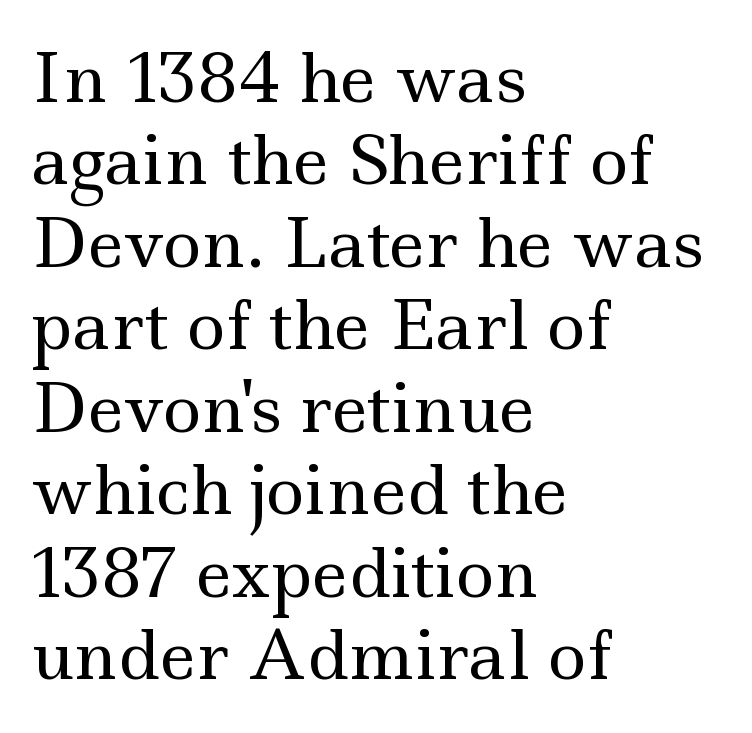
The image shows 66 px regular-weight, wide serif type, upright; set left-aligned, normal line spacing (1.25x), normal letter spacing, not underlined; a small x-height.
